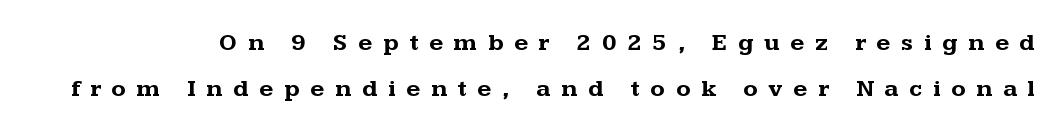
Tracking value appears strongly positive — letters spread wide. Characters remain perfectly vertical along every line. Beneath every word, the page is bare. Vertically, the passage feels expansive, rows floating well apart. The face used here has the dense, thick strokes of a bold.
